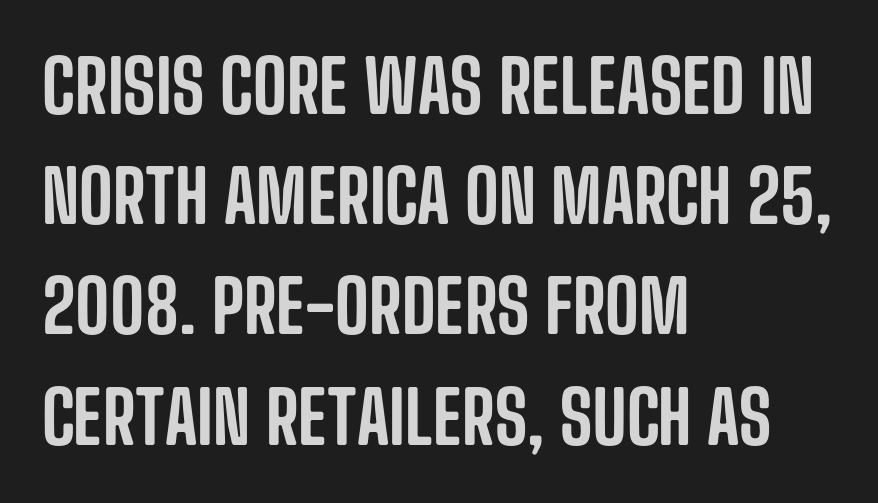
The image shows 73 px condensed sans-serif type, upright; set left-aligned, normal line spacing (1.51x), normal letter spacing, not underlined; low stroke contrast and a large x-height.
